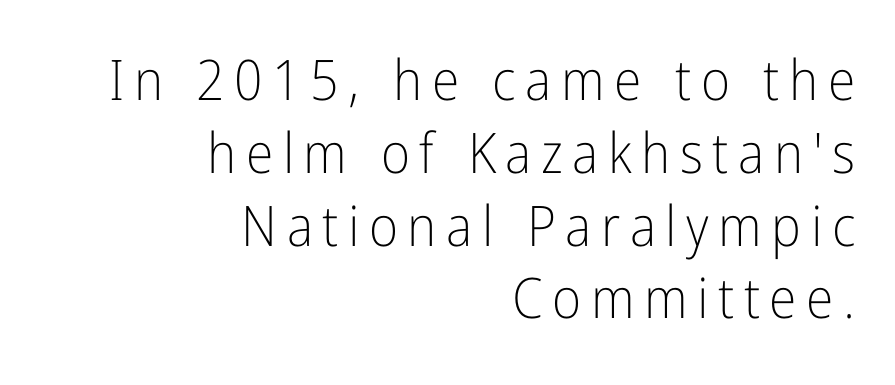
Q: Is the text bold? A: No.
Q: Is the text italic (slanted)? A: No, it is upright.
Q: Is the typeface a serif or a sans-serif typeface? A: Sans-serif.
Q: Is the text underlined? A: No.
Q: How is the paragraph aligned? A: Right-aligned.
Q: Is the spacing between lines tight, normal or loose? A: Normal.
Q: Width (condensed, normal, or wide)? A: Condensed.
Q: Stroke contrast? A: Low.
Q: x-height? A: Medium.
Q: Monospaced? A: No.
